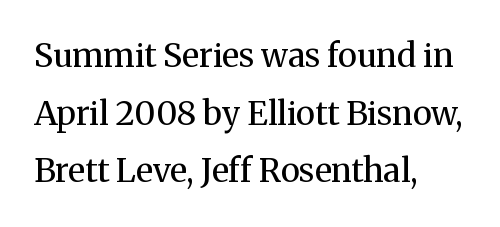
Q: Is the text bold? A: No.
Q: Is the text italic (slanted)? A: No, it is upright.
Q: Is the typeface a serif or a sans-serif typeface? A: Serif.
Q: Is the text underlined? A: No.
Q: How is the paragraph aligned? A: Left-aligned.
Q: Is the spacing between letters normal or unusually wide? A: Normal.
Q: Width (condensed, normal, or wide)? A: Normal.
Q: Stroke contrast? A: Medium.
Q: x-height? A: Medium.
Q: Monospaced? A: No.
